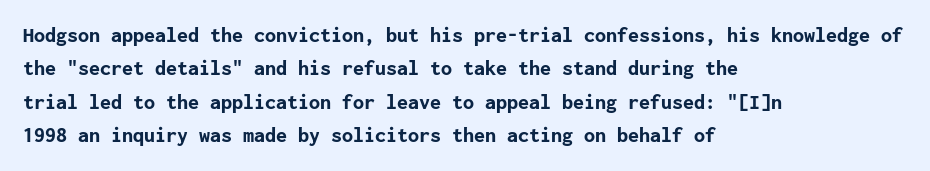
Q: Is the text bold? A: Yes.
Q: Is the text italic (slanted)? A: No, it is upright.
Q: Is the text underlined? A: No.
Q: How is the paragraph aligned? A: Left-aligned.
Q: Is the spacing between letters normal or unusually wide? A: Normal.
Q: Is the spacing between lines tight, normal or loose? A: Normal.
